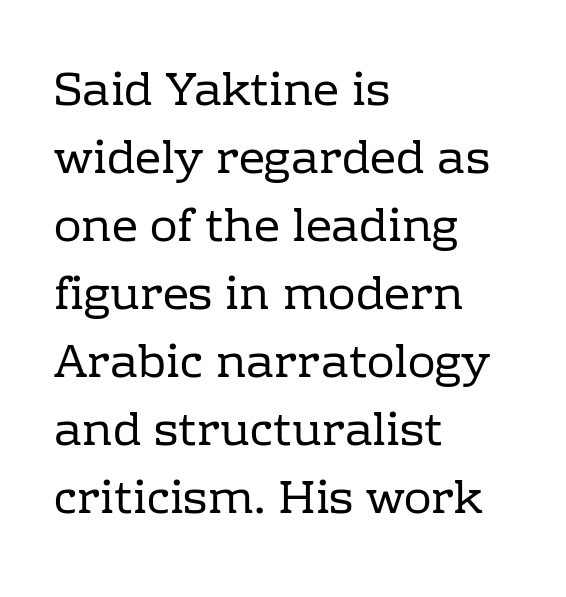
Q: Is the text bold? A: No.
Q: Is the text italic (slanted)? A: No, it is upright.
Q: Is the typeface a serif or a sans-serif typeface? A: Serif.
Q: Is the text underlined? A: No.
Q: How is the paragraph aligned? A: Left-aligned.
Q: Is the spacing between letters normal or unusually wide? A: Normal.
Q: Is the spacing between lines tight, normal or loose? A: Normal.
Q: Width (condensed, normal, or wide)? A: Normal.
Q: Stroke contrast? A: Low.
Q: x-height? A: Medium.
Q: Monospaced? A: No.
